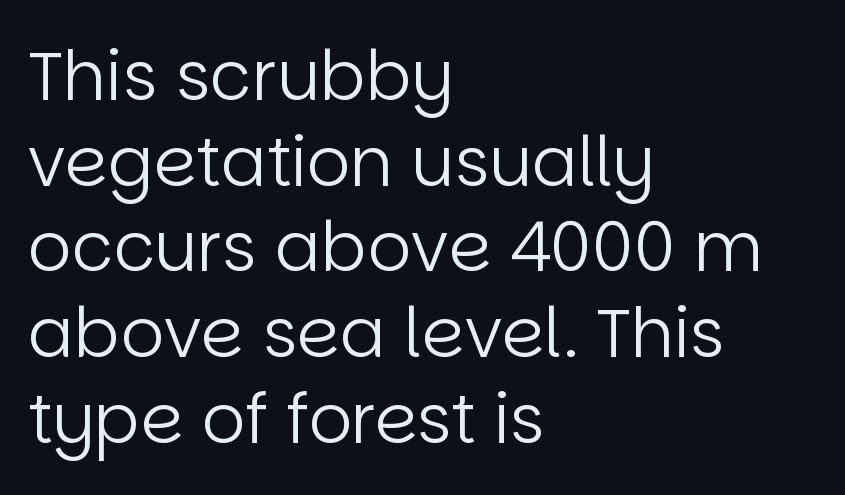
Q: Is the text bold? A: No.
Q: Is the text italic (slanted)? A: No, it is upright.
Q: Is the typeface a serif or a sans-serif typeface? A: Sans-serif.
Q: Is the text underlined? A: No.
Q: How is the paragraph aligned? A: Left-aligned.
Q: Is the spacing between letters normal or unusually wide? A: Normal.
Q: Is the spacing between lines tight, normal or loose? A: Normal.
Q: Width (condensed, normal, or wide)? A: Normal.
Q: Stroke contrast? A: Low.
Q: x-height? A: Large.
Q: Monospaced? A: No.
